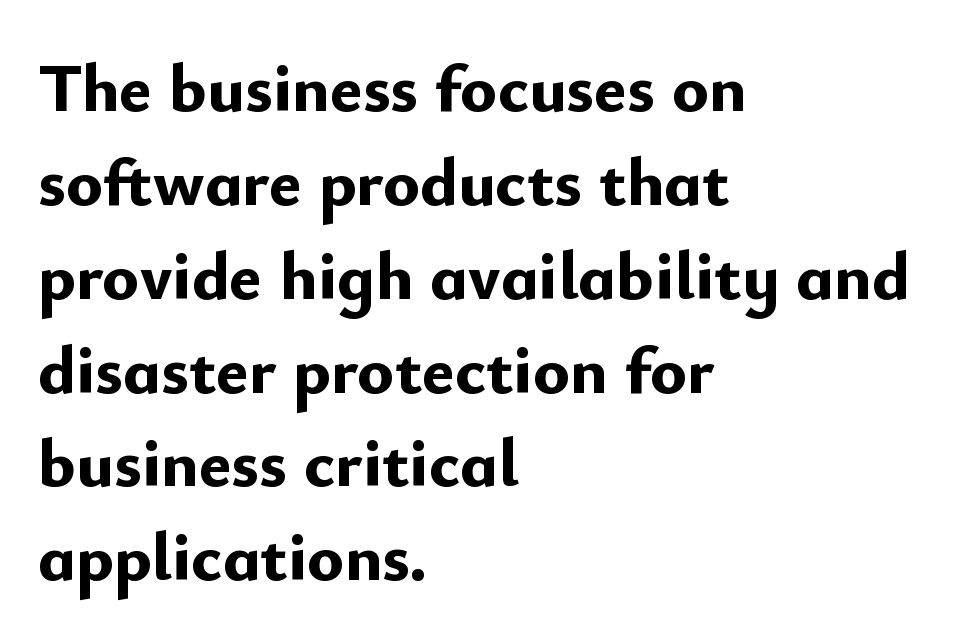
A normal amount of white space separates one row of letters from the next. Proportional: the letters do not fall into vertical columns. Plain, unruled lines of type. The face used here is rendered with its standard letterfit. Compared with a centered layout, this one pins lines to the left instead. Is this a sans? Yes — the strokes have no serifs.
